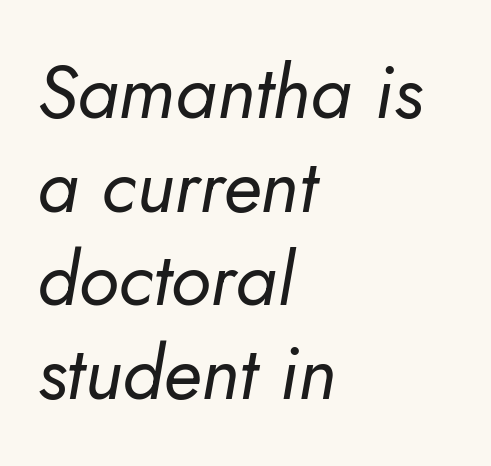
The image shows 75 px regular-weight type, italic (leaning right); set left-aligned, normal line spacing (1.25x), normal letter spacing, not underlined; low stroke contrast and a small x-height.
